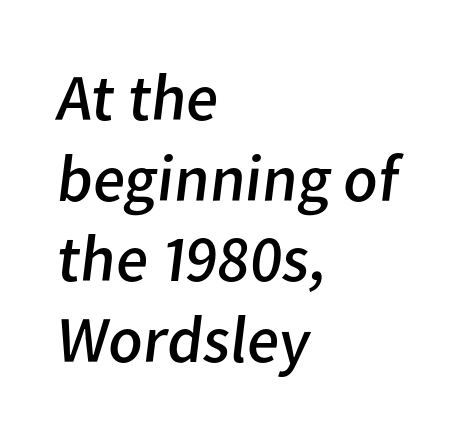
The image shows 66 px regular-weight sans-serif type; set left-aligned, line spacing 1.22x, normal letter spacing, not underlined; low stroke contrast and a medium x-height.
